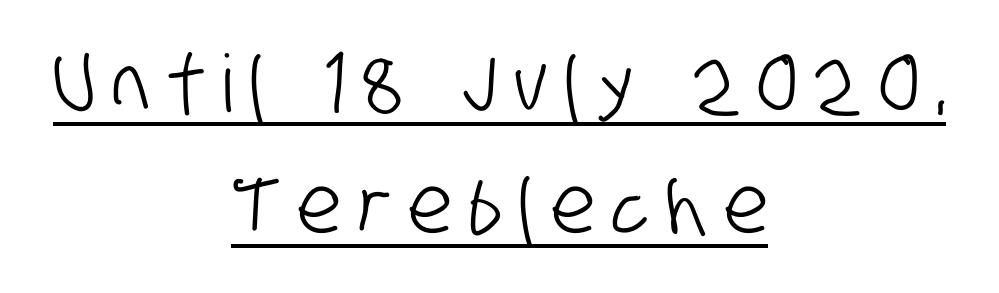
Q: Is the typeface a serif or a sans-serif typeface? A: Sans-serif.
Q: Is the text underlined? A: Yes.
Q: How is the paragraph aligned? A: Centered.
Q: Is the spacing between letters normal or unusually wide? A: Unusually wide.
Q: Is the spacing between lines tight, normal or loose? A: Normal.
Q: Width (condensed, normal, or wide)? A: Condensed.
Q: Stroke contrast? A: Low.
Q: x-height? A: Large.
Q: Monospaced? A: No.
